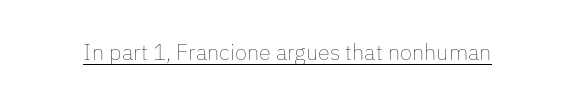
{"italic": "no", "bold": "no", "underline": "yes", "letter_spacing": "normal", "letter_spacing_em": 0.0, "glyph_px": 22}
